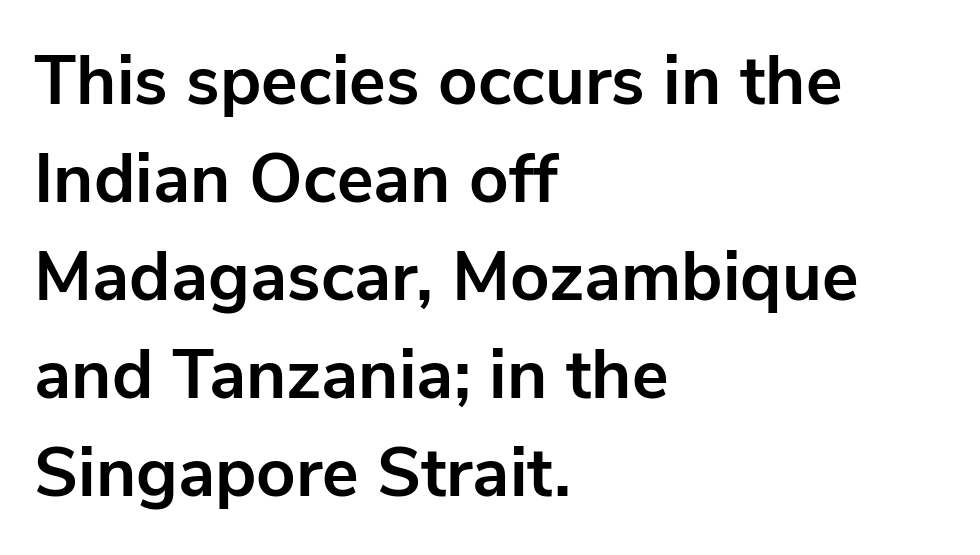
Q: Is the text bold? A: Yes.
Q: Is the text italic (slanted)? A: No, it is upright.
Q: Is the typeface a serif or a sans-serif typeface? A: Sans-serif.
Q: Is the text underlined? A: No.
Q: How is the paragraph aligned? A: Left-aligned.
Q: Is the spacing between letters normal or unusually wide? A: Normal.
Q: Is the spacing between lines tight, normal or loose? A: Normal.
Q: Width (condensed, normal, or wide)? A: Normal.
Q: Stroke contrast? A: Low.
Q: x-height? A: Medium.
Q: Monospaced? A: No.
